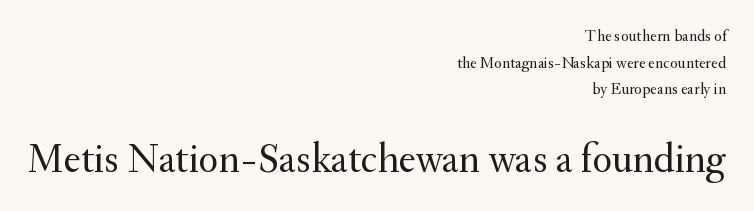
{"serif": "yes", "italic": "no", "bold": "no", "weight": "regular", "width": "normal", "stroke_contrast": "medium", "x_height": "small", "monospaced": "no", "underline": "no", "align": "right", "line_spacing": "normal", "line_spacing_ratio": 1.67, "letter_spacing": "normal", "letter_spacing_em": 0.0, "larger_block": "second", "size_ratio": 2.56, "glyph_px": 41}
